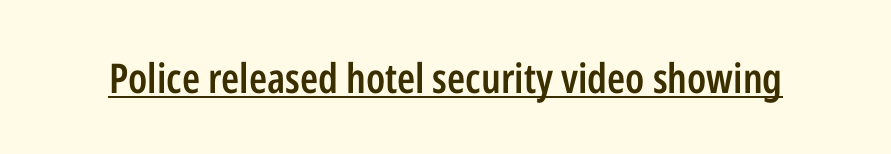
{"serif": "no", "italic": "no", "bold": "semi", "weight": "semibold", "width": "condensed", "stroke_contrast": "low", "x_height": "medium", "monospaced": "no", "underline": "yes", "letter_spacing": "normal", "letter_spacing_em": 0.0, "glyph_px": 41}
